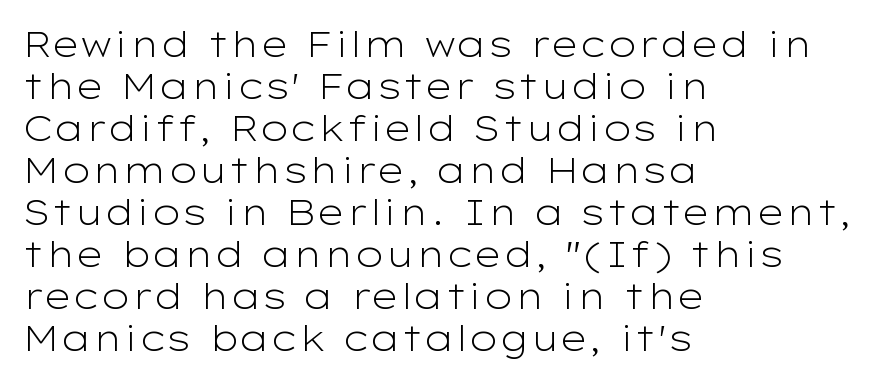
{"serif": "no", "italic": "no", "bold": "no", "weight": "light", "width": "wide", "stroke_contrast": "low", "x_height": "medium", "monospaced": "no", "underline": "no", "align": "left", "line_spacing_ratio": 1.2, "letter_spacing": "normal", "letter_spacing_em": 0.0, "glyph_px": 35}
